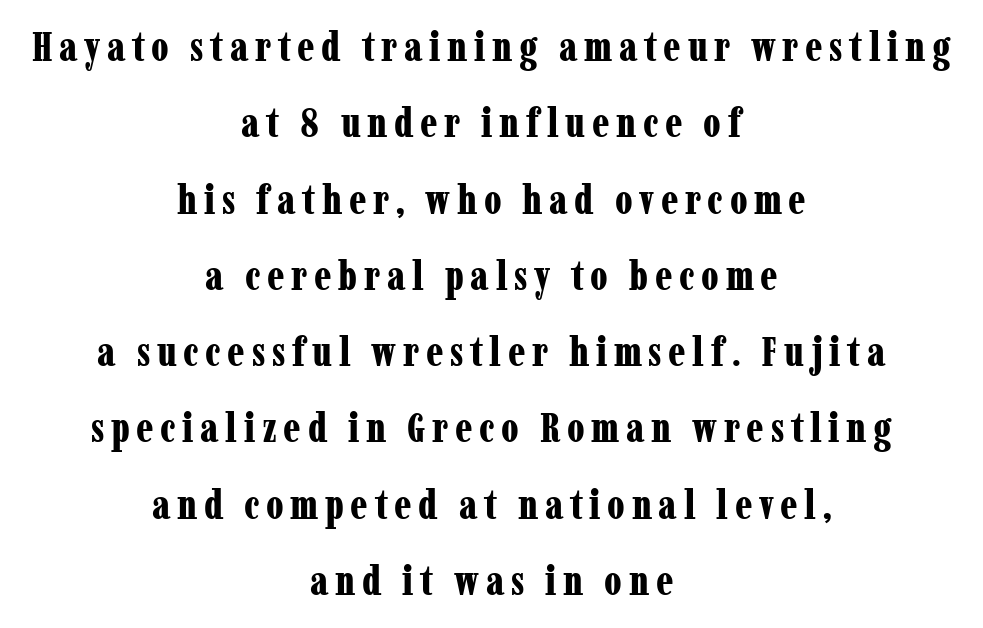
The lines are quadded center. Characters remain perfectly vertical along every line. Honestly, there is no underline to notice here at all. This is serif lettering, the kind often seen in printed books. The passage shown is typed in a proportional face where columns would drift. The characters look thick and weighty, a clear bold.
